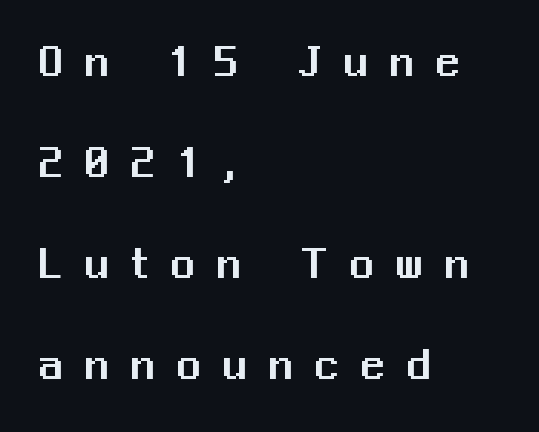
A sans-serif font was chosen for this passage. This sample trades compactness for vertical openness between lines. The line texture is sparse and dotted thanks to wide tracking. Compared with a centered layout, this one pins lines to the left instead. Note the varied advance widths — an 'i' is clearly narrower than an 'm'.
